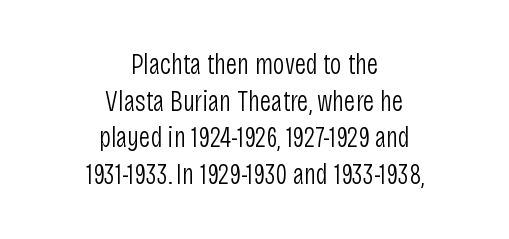
Where is the straight margin? There isn't one; the lines are centered. Rendered with straight, roman letterforms. Note the varied advance widths — an 'i' is clearly narrower than an 'm'. Caption: standard tracking, unaltered.
